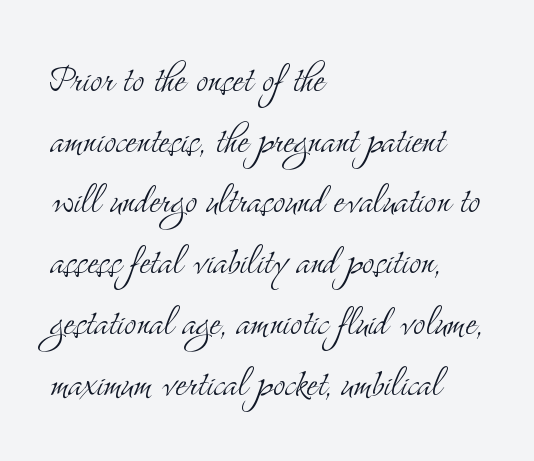
Spacing verdict: proportional, widths tailored to each character. Vertical spacing — default. The string is rendered with underlining switched off. This reads as an unemphasized weight, regular at the heaviest. Default kerning and tracking; the words read as compact shapes.
